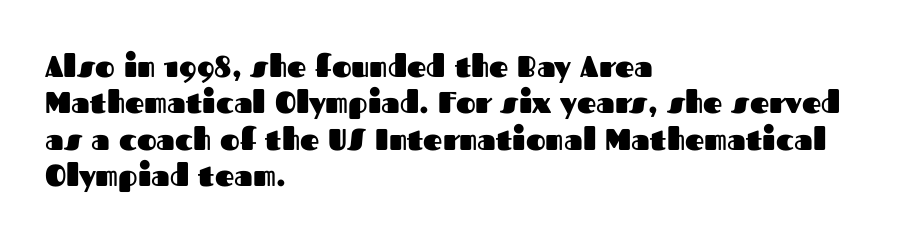
Caption: multi-line text, flush left, ragged right. A dark, heavy texture on the line: the type is bold. The gap between lines stays unmarked. Spacing verdict: proportional, widths tailored to each character.
